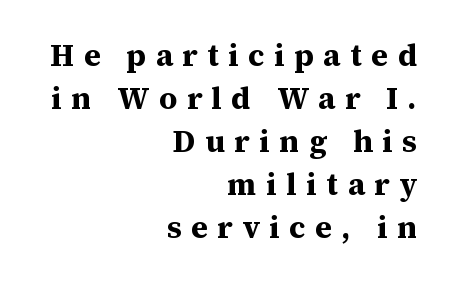
The image shows 31 px bold serif type, upright; set right-aligned, normal line spacing (1.39x), unusually wide letter spacing (+0.31 em), not underlined; medium stroke contrast and a medium x-height.
